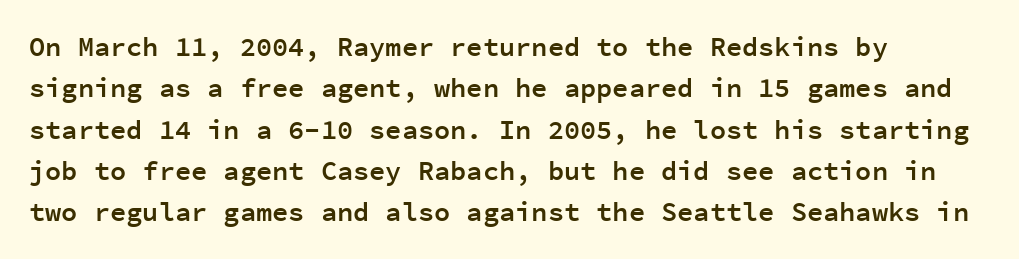
A student would call this left alignment; a typographer would say flush left, rag right. Line spacing here is normal. Tracking value appears to be zero — textbook default spacing. A typesetter would mark this as roman, not italic. Each glyph is drawn with semibold strokes, heavier than normal yet not fully bold. The strip under each line holds only bare page.
